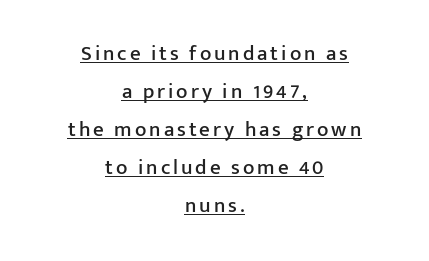
The image shows 21 px text type, upright; set centered, line spacing 1.81x, underlined.
